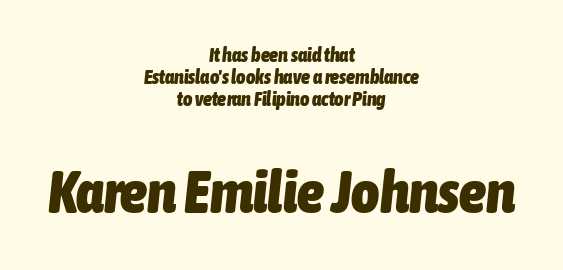
{"italic": "yes", "lean": "right", "slant_degrees": 6, "bold": "yes", "weight": "heavy", "width": "condensed", "stroke_contrast": "low", "x_height": "medium", "monospaced": "no", "underline": "no", "align": "center", "line_spacing": "tight", "line_spacing_ratio": 1.09, "letter_spacing": "normal", "letter_spacing_em": 0.0, "larger_block": "second", "size_ratio": 3.0, "glyph_px": 60}
